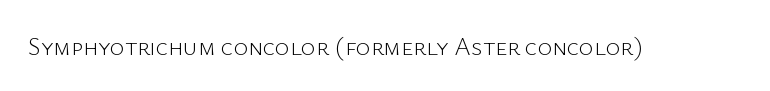
The image shows 25 px text type, upright; set normal letter spacing, not underlined.
